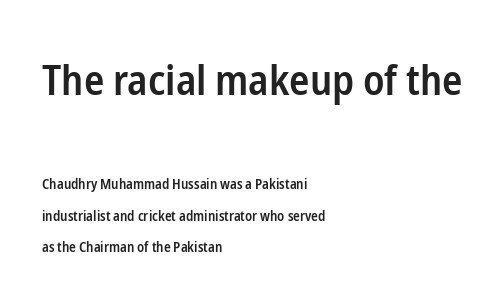
The image shows 42 px semibold, condensed sans-serif type, upright; set left-aligned, loose line spacing (2.27x), normal letter spacing, not underlined; the first (top) block is 3.0x larger; low stroke contrast and a medium x-height.
